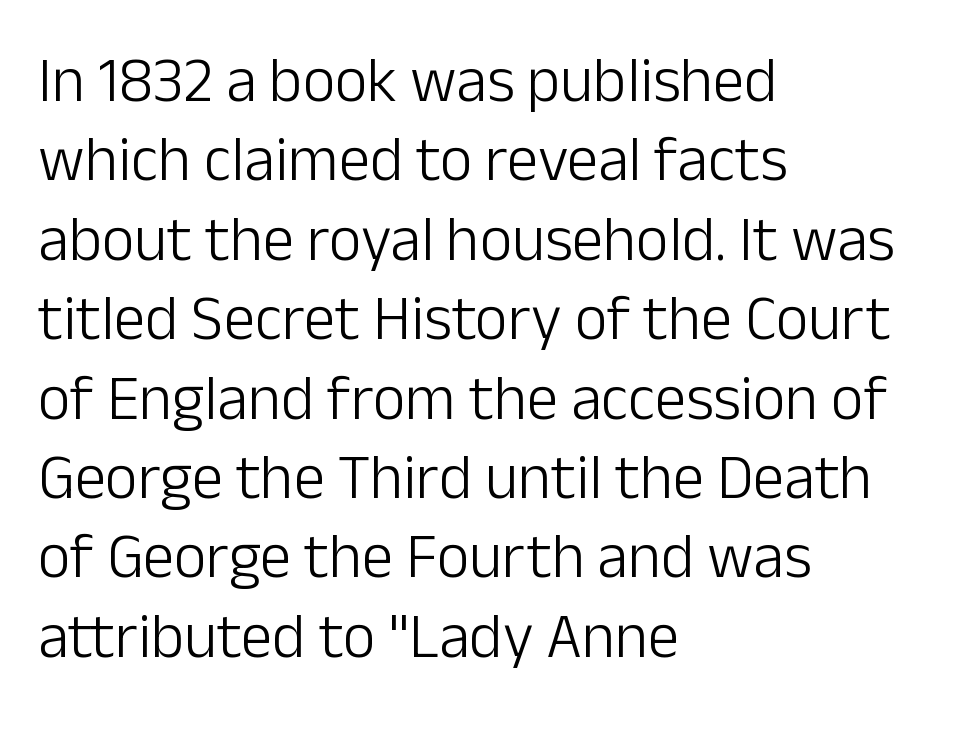
Layout note: lines flush left. You can tell from the bare stems that sans-serif type was used. The lettering holds an erect, upright posture throughout. The rendering uses natural spacing where letterforms have individual widths. Stroke mass is kept to a normal reading level or below. The rows are spaced the way most documents space them.
